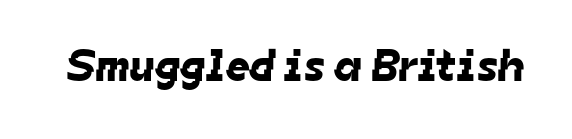
Q: Is the typeface a serif or a sans-serif typeface? A: Sans-serif.
Q: Is the text underlined? A: No.
Q: Is the spacing between letters normal or unusually wide? A: Normal.
Q: Width (condensed, normal, or wide)? A: Normal.
Q: Stroke contrast? A: Low.
Q: x-height? A: Medium.
Q: Monospaced? A: No.
